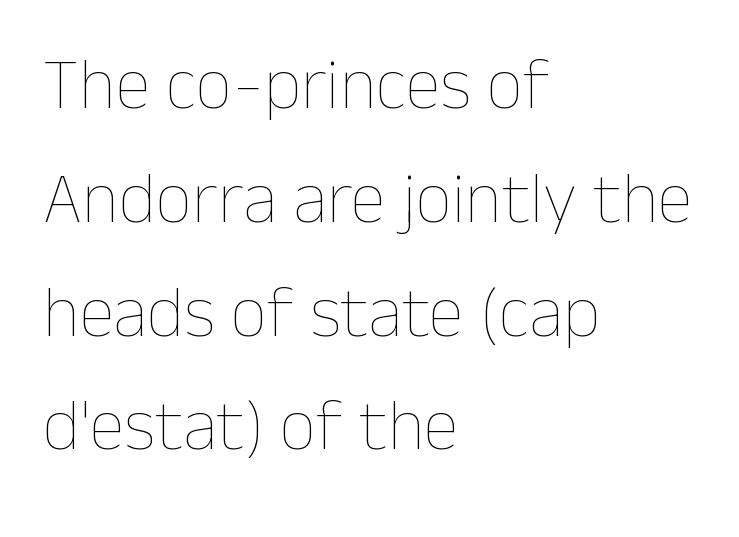
The compositor pushed each line to the left boundary. The face used here is proportionally spaced, like ordinary book or web type. Interline gaps are of average width in this sample. Any mark beneath the type? The region is blank. When letters stand straight like this, we call the style roman or upright.
